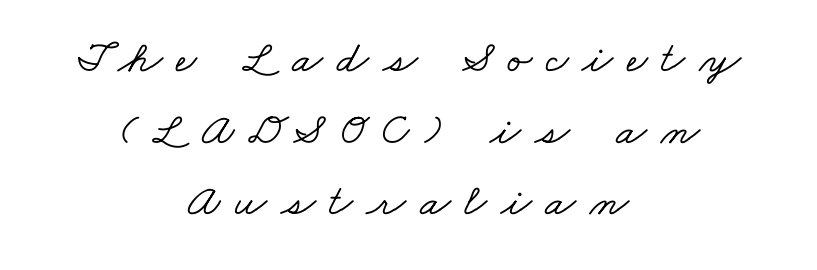
The image shows 45 px wide serif type; set centered, normal line spacing (1.59x), unusually wide letter spacing (+0.31 em), not underlined; low stroke contrast and a small x-height.
